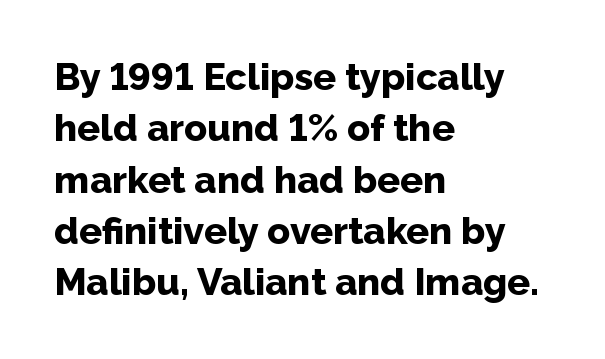
Q: Is the text bold? A: Yes.
Q: Is the text italic (slanted)? A: No, it is upright.
Q: Is the typeface a serif or a sans-serif typeface? A: Sans-serif.
Q: Is the text underlined? A: No.
Q: How is the paragraph aligned? A: Left-aligned.
Q: Is the spacing between letters normal or unusually wide? A: Normal.
Q: Is the spacing between lines tight, normal or loose? A: Normal.
Q: Width (condensed, normal, or wide)? A: Normal.
Q: Stroke contrast? A: Low.
Q: x-height? A: Medium.
Q: Monospaced? A: No.
